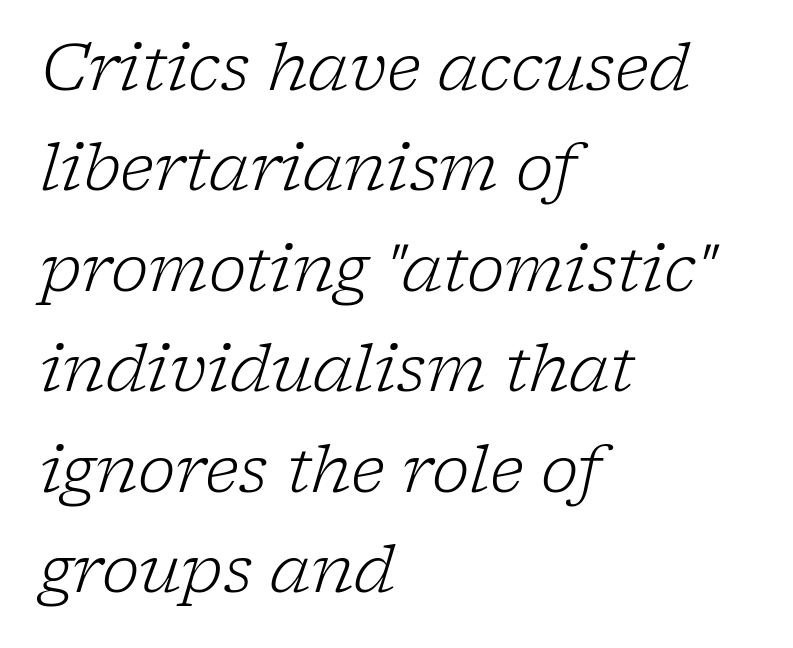
Q: Is the text bold? A: No.
Q: Is the text italic (slanted)? A: Yes, it leans right by about 17 degrees.
Q: Is the typeface a serif or a sans-serif typeface? A: Serif.
Q: Is the text underlined? A: No.
Q: How is the paragraph aligned? A: Left-aligned.
Q: Is the spacing between letters normal or unusually wide? A: Normal.
Q: Is the spacing between lines tight, normal or loose? A: Normal.
Q: Width (condensed, normal, or wide)? A: Normal.
Q: Stroke contrast? A: Low.
Q: x-height? A: Medium.
Q: Monospaced? A: No.
